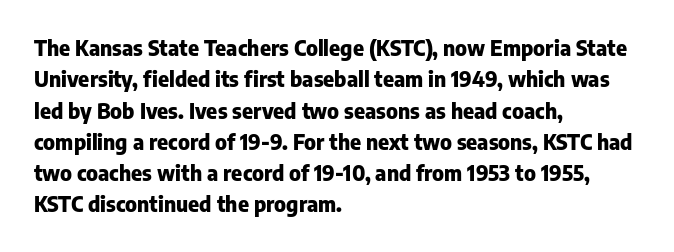
The passage shown is emphatically bold. The specimen reads as upright at a glance. Alignment: flush left. What stands out about the letter spacing? Nothing — it is the standard amount. The block of text has a typical density, with ordinary space between rows. The words here are not underlined.
